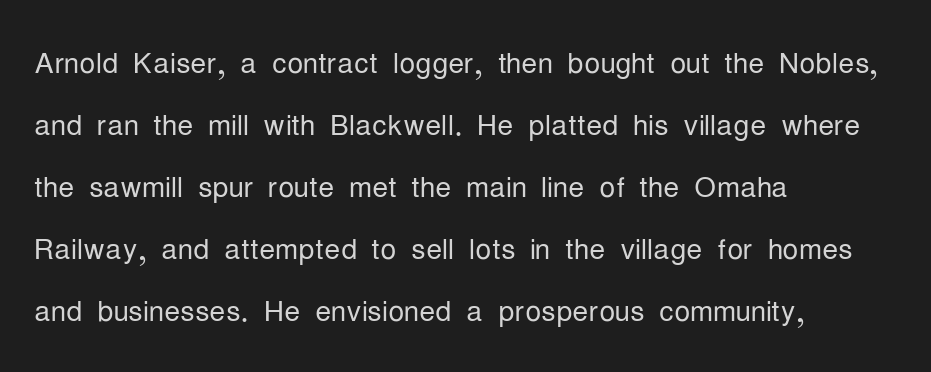
{"serif": "no", "italic": "no", "bold": "no", "weight": "light", "width": "condensed", "stroke_contrast": "low", "x_height": "medium", "monospaced": "no", "underline": "no", "align": "left", "line_spacing": "normal", "line_spacing_ratio": 1.55, "letter_spacing": "normal", "letter_spacing_em": 0.0, "glyph_px": 40}
